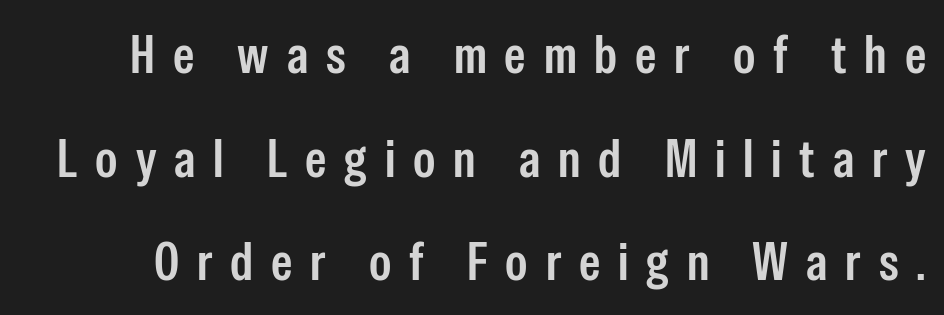
Q: Is the text bold? A: Semi-bold.
Q: Is the text italic (slanted)? A: No, it is upright.
Q: Is the typeface a serif or a sans-serif typeface? A: Sans-serif.
Q: Is the text underlined? A: No.
Q: Is the spacing between letters normal or unusually wide? A: Unusually wide.
Q: Is the spacing between lines tight, normal or loose? A: Loose.
Q: Width (condensed, normal, or wide)? A: Condensed.
Q: Stroke contrast? A: Low.
Q: x-height? A: Medium.
Q: Monospaced? A: No.
